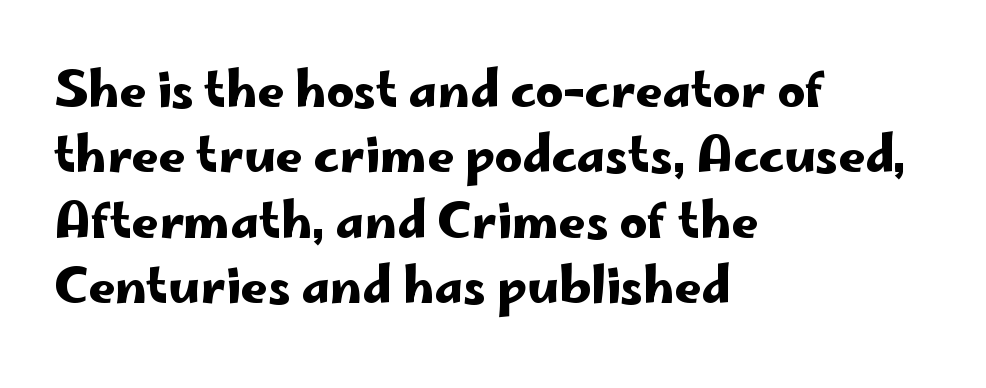
{"serif": "no", "italic": "no", "width": "wide", "stroke_contrast": "low", "x_height": "small", "monospaced": "no", "underline": "no", "align": "left", "line_spacing": "normal", "line_spacing_ratio": 1.36, "letter_spacing": "normal", "letter_spacing_em": 0.0, "glyph_px": 48}
